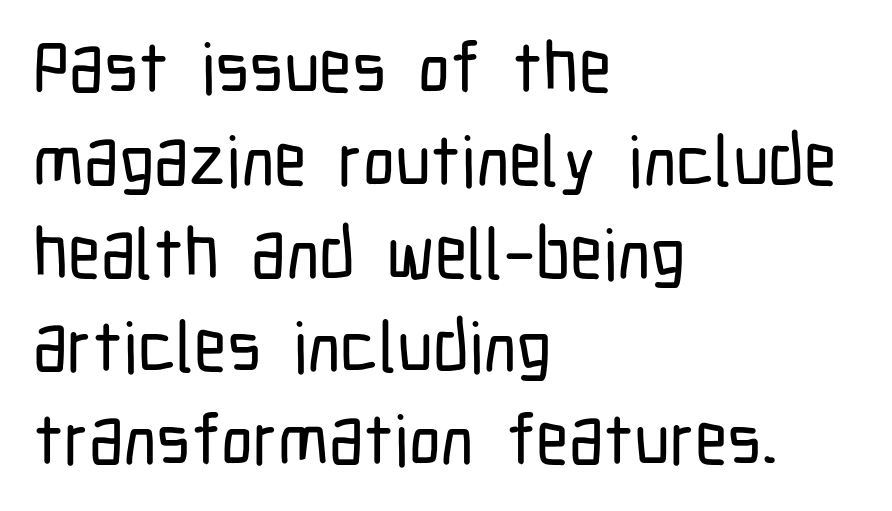
The designer left line spacing at the default. What stands out about the letter spacing? Nothing — it is the standard amount. Does the type have serifs? No, each stem ends abruptly. The setting favours the left margin, as ordinary paragraphs usually do. Spacing verdict: proportional, widths tailored to each character.
